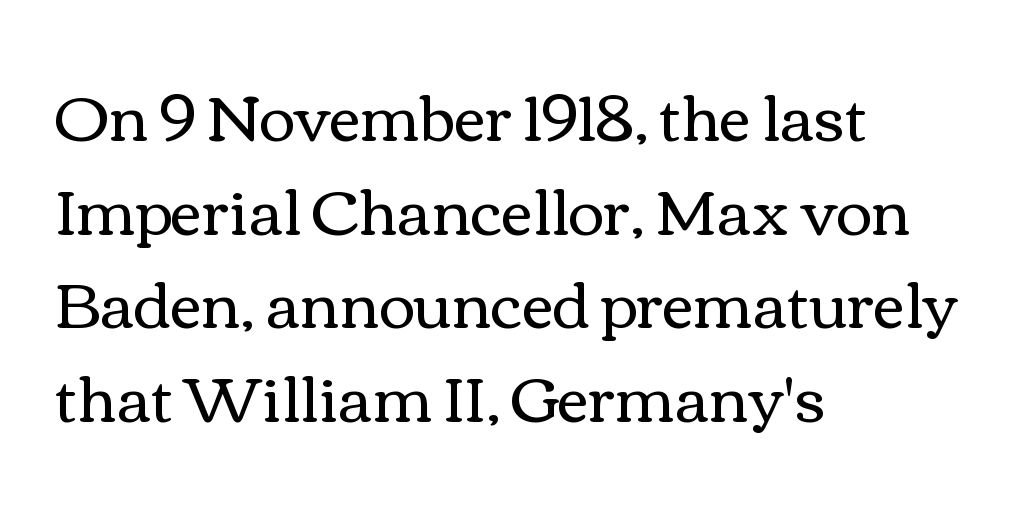
{"italic": "no", "bold": "no", "weight": "regular", "width": "wide", "stroke_contrast": "medium", "x_height": "medium", "monospaced": "no", "underline": "no", "align": "left", "line_spacing": "normal", "line_spacing_ratio": 1.51, "letter_spacing": "normal", "letter_spacing_em": 0.0, "glyph_px": 62}
